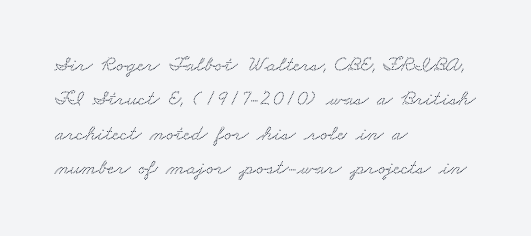
The image shows 22 px text type; set left-aligned, normal line spacing (1.56x), normal letter spacing, not underlined.
